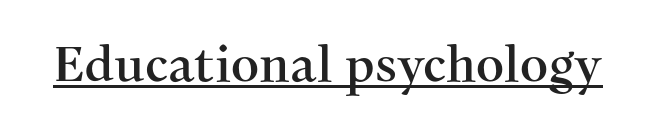
The image shows 49 px serif type, upright; set normal letter spacing, underlined; medium stroke contrast and a medium x-height.
